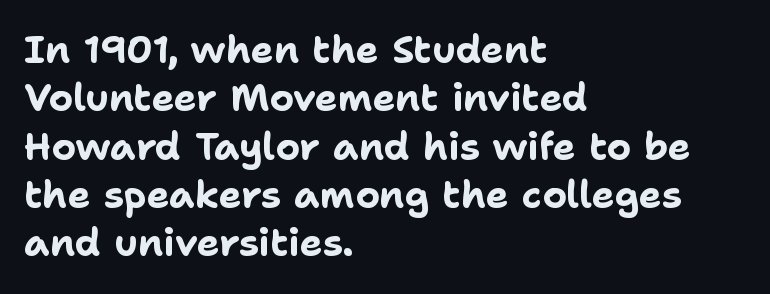
Q: Is the text bold? A: Yes.
Q: Is the text italic (slanted)? A: No, it is upright.
Q: Is the typeface a serif or a sans-serif typeface? A: Sans-serif.
Q: Is the text underlined? A: No.
Q: How is the paragraph aligned? A: Left-aligned.
Q: Is the spacing between letters normal or unusually wide? A: Normal.
Q: Is the spacing between lines tight, normal or loose? A: Normal.
Q: Width (condensed, normal, or wide)? A: Normal.
Q: Stroke contrast? A: Low.
Q: x-height? A: Medium.
Q: Monospaced? A: No.
